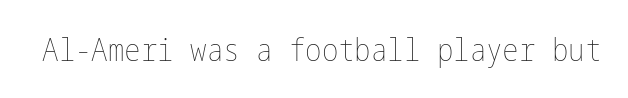
The image shows 31 px thin, condensed type, upright; set normal letter spacing, not underlined; low stroke contrast and a medium x-height.
